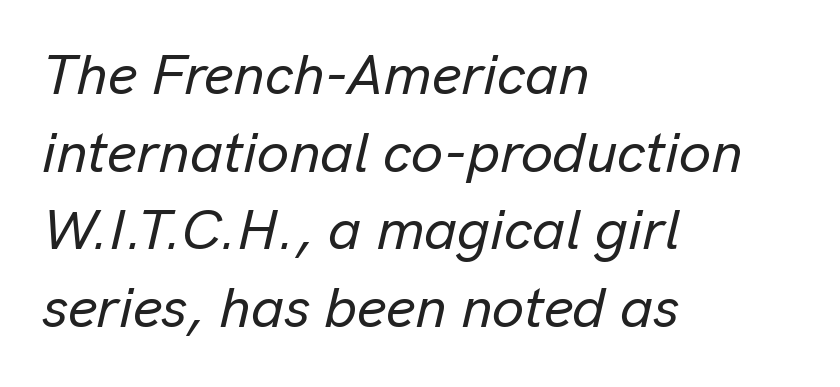
The image shows 57 px text type, italic (leaning right); set left-aligned, normal line spacing (1.36x), normal letter spacing, not underlined; low stroke contrast and a medium x-height.
